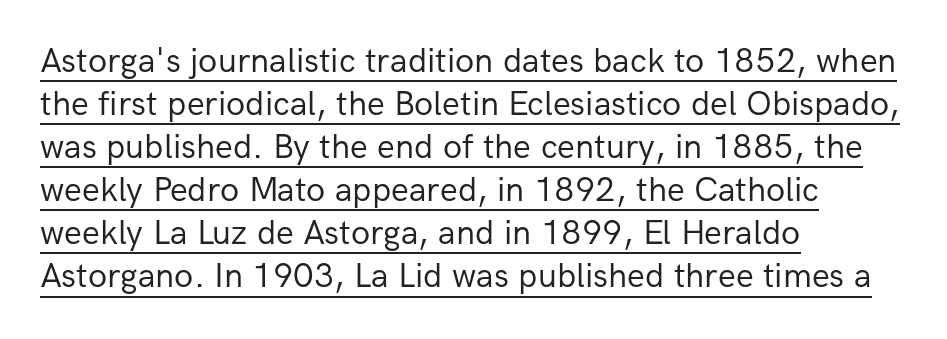
Short note: letters normally spaced. Do the characters align in a grid? No, the font is proportional. Nothing sits at the stroke ends, so this counts as sans-serif. A roman cut, with each character standing at attention.
